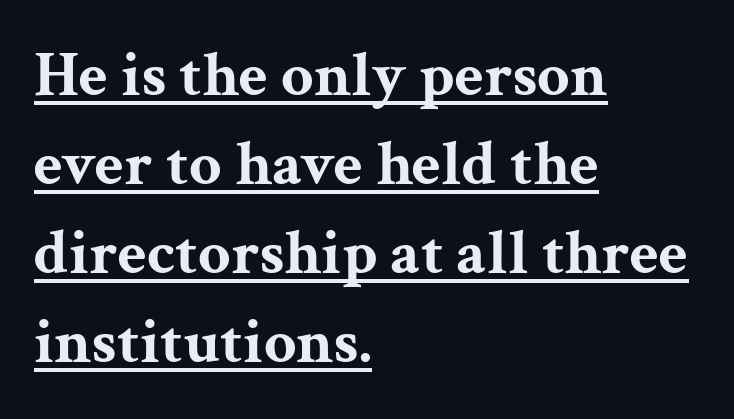
Q: Is the text bold? A: Yes.
Q: Is the text italic (slanted)? A: No, it is upright.
Q: Is the typeface a serif or a sans-serif typeface? A: Serif.
Q: Is the text underlined? A: Yes.
Q: How is the paragraph aligned? A: Left-aligned.
Q: Is the spacing between letters normal or unusually wide? A: Normal.
Q: Is the spacing between lines tight, normal or loose? A: Normal.
Q: Width (condensed, normal, or wide)? A: Wide.
Q: Stroke contrast? A: Medium.
Q: x-height? A: Medium.
Q: Monospaced? A: No.
